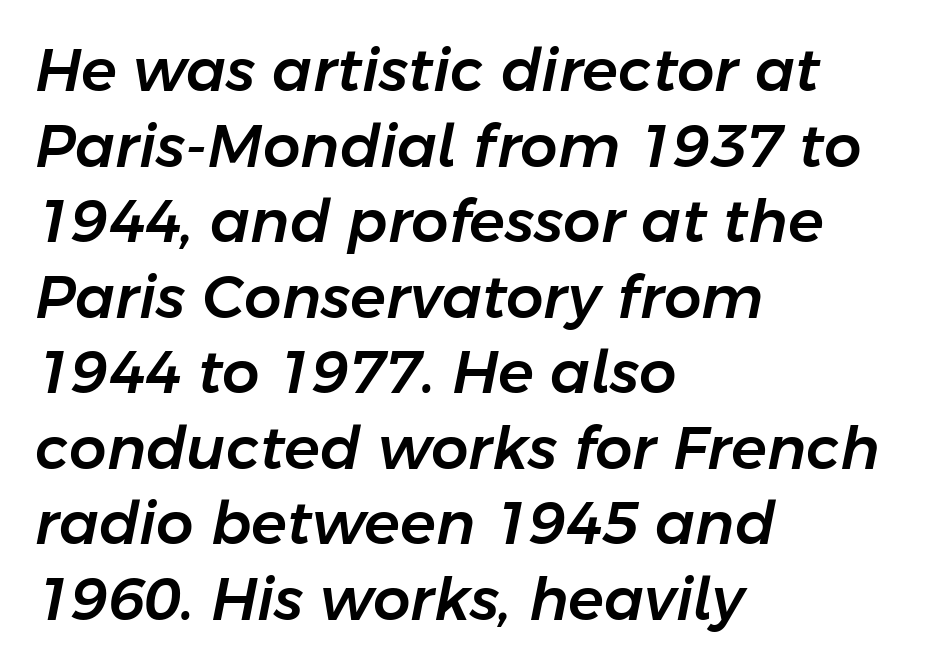
{"italic": "yes", "lean": "right", "slant_degrees": 11, "width": "normal", "stroke_contrast": "low", "x_height": "medium", "monospaced": "no", "underline": "no", "align": "left", "line_spacing": "normal", "line_spacing_ratio": 1.28, "letter_spacing": "normal", "letter_spacing_em": 0.0, "glyph_px": 59}
